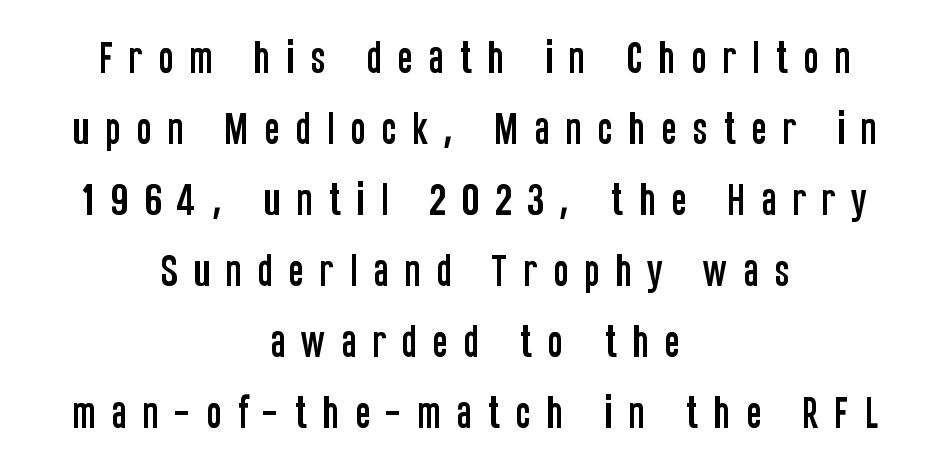
The image shows 36 px condensed sans-serif type, upright; set centered, loose line spacing (1.97x), unusually wide letter spacing (+0.42 em), not underlined; low stroke contrast and a large x-height.
